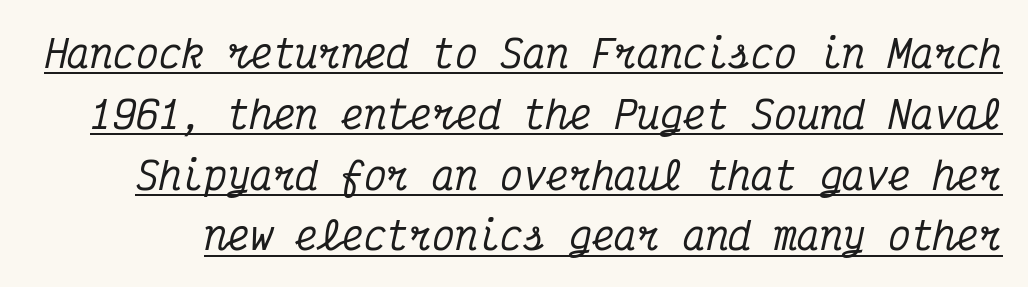
The image shows 38 px condensed serif type, italic (leaning right), monospaced; set normal line spacing (1.6x), normal letter spacing, underlined; medium stroke contrast and a medium x-height.
